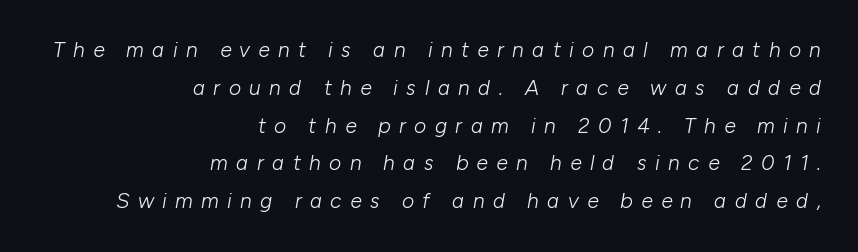
Here the glyphs are tracked loosely, breaking word shapes into spaced letters. Tall strokes in this sample are angled rather than plumb. Unmarked baselines from the first word to the last. The rag falls on the left side of this text block.
